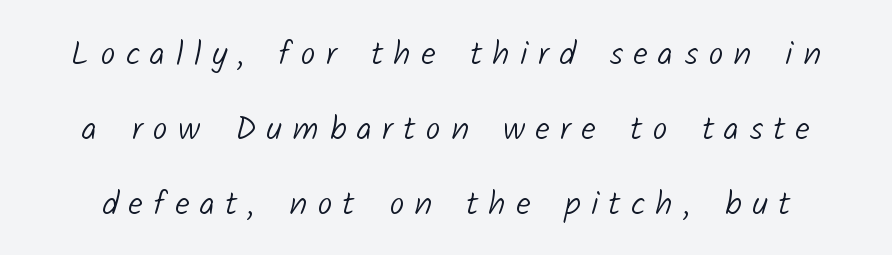
Q: Is the text bold? A: No.
Q: Is the typeface a serif or a sans-serif typeface? A: Sans-serif.
Q: Is the text underlined? A: No.
Q: Is the spacing between letters normal or unusually wide? A: Unusually wide.
Q: Is the spacing between lines tight, normal or loose? A: Loose.
Q: Width (condensed, normal, or wide)? A: Normal.
Q: Stroke contrast? A: Low.
Q: x-height? A: Medium.
Q: Monospaced? A: No.
